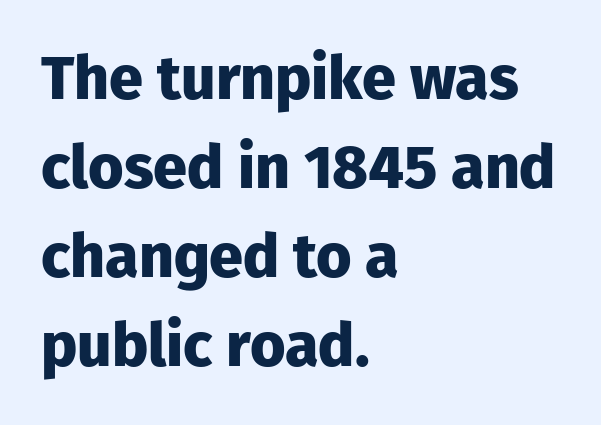
Unmarked baselines from the first word to the last. Every character sits straight up, as roman type does. The block of text has a typical density, with ordinary space between rows. Chunky letters — that's bold for sure. The face used here is a sans, in the tradition of grotesques and geometrics. Leftover space on each line is placed entirely after the last word.
